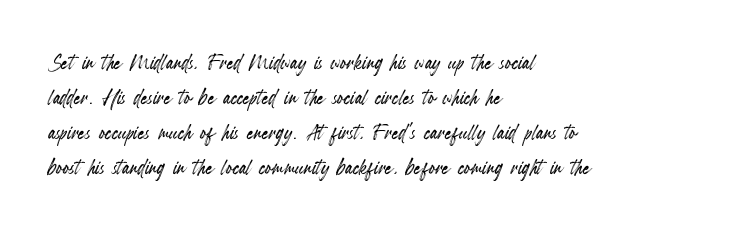
The image shows 27 px text type; set left-aligned, normal line spacing (1.3x), normal letter spacing, not underlined.
